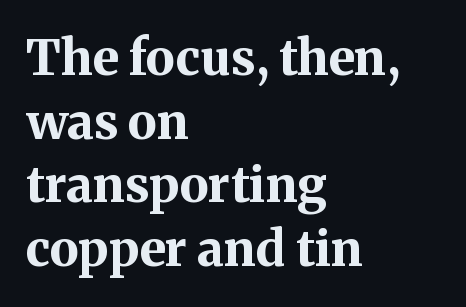
Q: Is the text bold? A: Yes.
Q: Is the text italic (slanted)? A: No, it is upright.
Q: Is the typeface a serif or a sans-serif typeface? A: Serif.
Q: Is the text underlined? A: No.
Q: How is the paragraph aligned? A: Left-aligned.
Q: Is the spacing between letters normal or unusually wide? A: Normal.
Q: Is the spacing between lines tight, normal or loose? A: Normal.
Q: Width (condensed, normal, or wide)? A: Normal.
Q: Stroke contrast? A: Medium.
Q: x-height? A: Medium.
Q: Monospaced? A: No.
